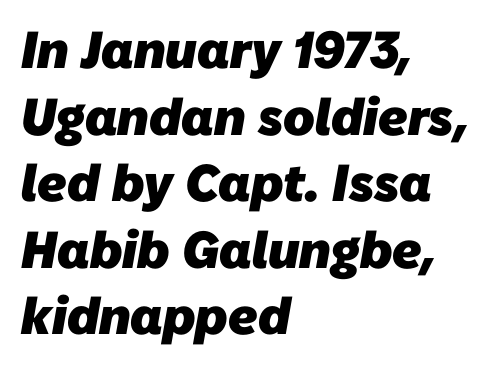
Is this a fixed-width face? No — the glyphs have proportional, varying widths. Note: no serifs on the glyphs. A full-strength bold gives these letters their thick strokes. The letters sit at their default tracking, neither squeezed nor spread. Beneath every word, the page is bare.
